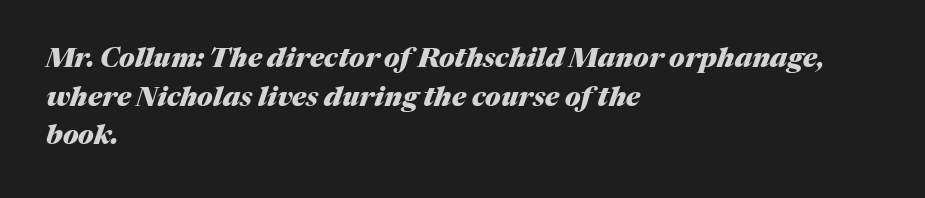
Q: Is the text bold? A: Yes.
Q: Is the text italic (slanted)? A: Yes, it leans right by about 17 degrees.
Q: Is the text underlined? A: No.
Q: How is the paragraph aligned? A: Left-aligned.
Q: Is the spacing between letters normal or unusually wide? A: Normal.
Q: Is the spacing between lines tight, normal or loose? A: Normal.
